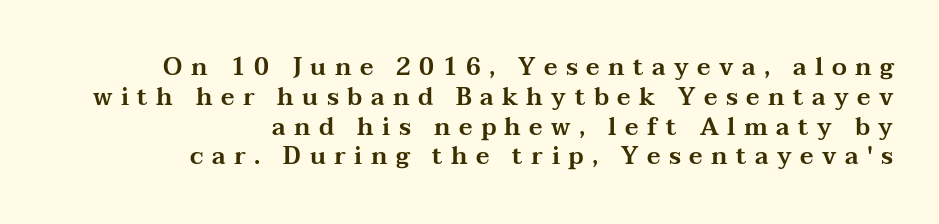
The image shows 24 px text type, upright; set right-aligned, line spacing 1.24x, unusually wide letter spacing (+0.35 em), not underlined.
